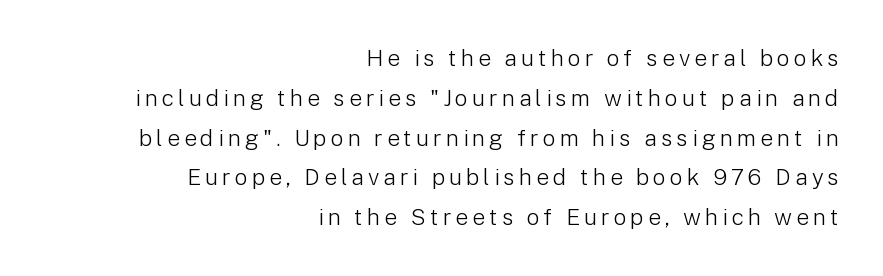
The image shows 23 px text type, upright; set right-aligned, line spacing 1.73x, not underlined.
